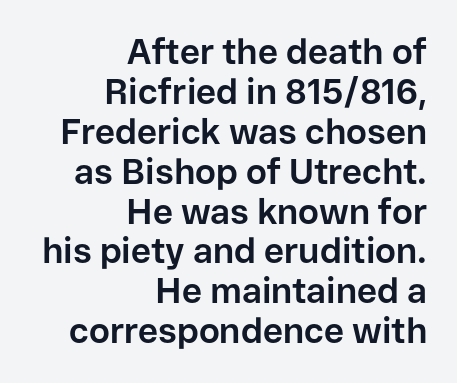
{"serif": "no", "italic": "no", "bold": "yes", "weight": "bold", "width": "normal", "stroke_contrast": "low", "x_height": "medium", "monospaced": "no", "underline": "no", "align": "right", "line_spacing": "tight", "line_spacing_ratio": 1.14, "letter_spacing": "normal", "letter_spacing_em": 0.0, "glyph_px": 35}
